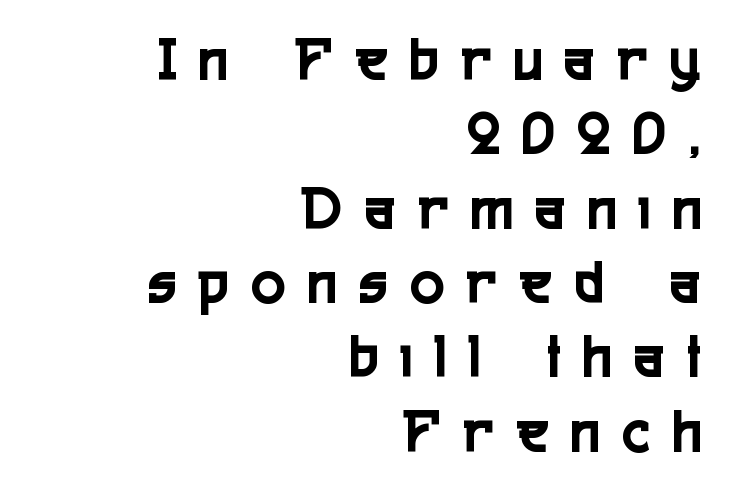
Visually the block forms a straight wall on the right and a jagged coastline on the left. Loose tracking; the words dissolve into strings of separated letters. Notice how the stems are strictly vertical — no italics here. Lines of text with bare space underneath. Unlike a traditional serif, this face leaves its strokes unadorned. A typesetter would call this proportional, since set widths differ per character.
